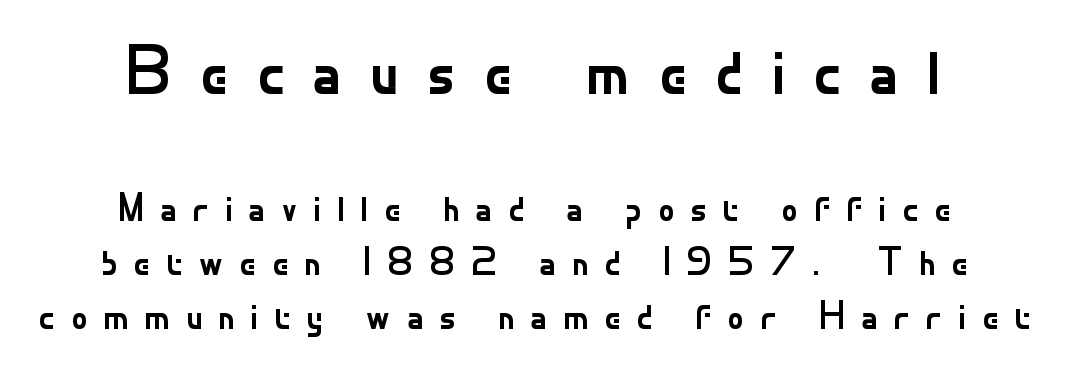
{"serif": "no", "italic": "no", "bold": "no", "weight": "regular", "width": "normal", "stroke_contrast": "low", "x_height": "small", "monospaced": "no", "underline": "no", "align": "center", "line_spacing": "normal", "line_spacing_ratio": 1.35, "letter_spacing": "wide", "letter_spacing_em": 0.39, "larger_block": "first", "size_ratio": 1.75, "glyph_px": 70}
